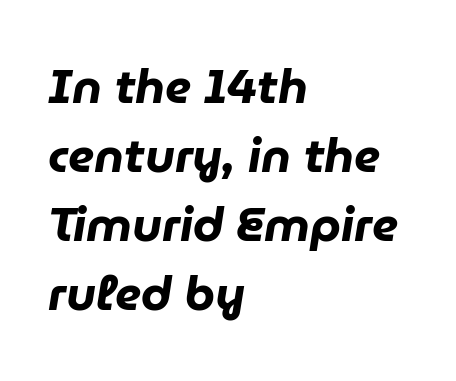
The image shows 48 px heavy type, italic (leaning right); set left-aligned, normal line spacing (1.44x), normal letter spacing, not underlined; low stroke contrast and a medium x-height.
